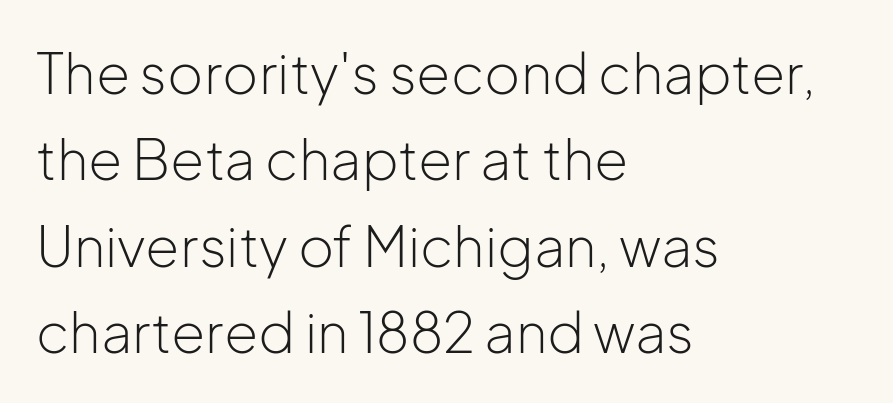
The image shows 55 px light sans-serif type, upright; set left-aligned, normal line spacing (1.57x), normal letter spacing, not underlined; low stroke contrast and a medium x-height.
